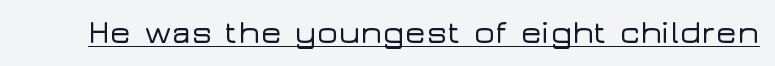
Check the space under the baseline: a stroke is drawn there. Tracking value appears to be zero — textbook default spacing. Typographically, this falls in the sans-serif category. The specimen reads as upright at a glance.
